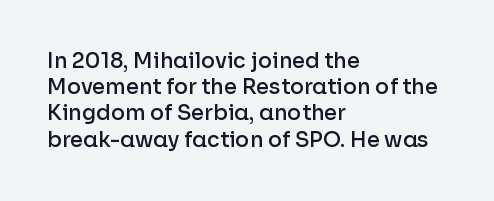
Q: Is the text bold? A: Semi-bold.
Q: Is the text italic (slanted)? A: No, it is upright.
Q: Is the text underlined? A: No.
Q: How is the paragraph aligned? A: Left-aligned.
Q: Is the spacing between letters normal or unusually wide? A: Normal.
Q: Is the spacing between lines tight, normal or loose? A: Normal.
